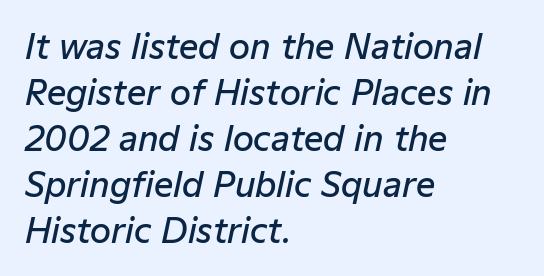
Q: Is the text bold? A: Semi-bold.
Q: Is the text italic (slanted)? A: Yes, it leans right by about 12 degrees.
Q: Is the text underlined? A: No.
Q: How is the paragraph aligned? A: Left-aligned.
Q: Is the spacing between letters normal or unusually wide? A: Normal.
Q: Is the spacing between lines tight, normal or loose? A: Normal.
Q: Width (condensed, normal, or wide)? A: Normal.
Q: Stroke contrast? A: Low.
Q: x-height? A: Medium.
Q: Monospaced? A: No.
